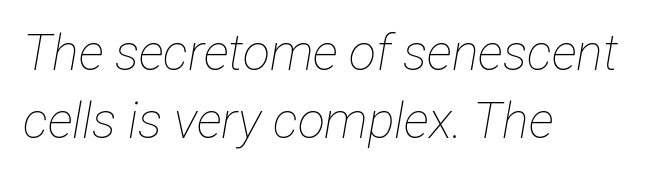
Check under the words: just untouched page. Observe the ordinary spacing: letters are neighbours, not strangers. The face used here is proportionally spaced, like ordinary book or web type. Vertical spacing — default. Where is the straight margin? On the left. The strokes are not fattened; the text isn't bold.
